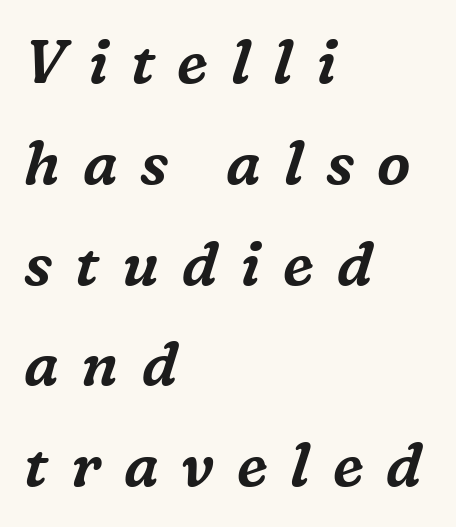
{"serif": "yes", "italic": "yes", "lean": "right", "slant_degrees": 16, "width": "normal", "stroke_contrast": "medium", "x_height": "medium", "monospaced": "no", "underline": "no", "align": "left", "line_spacing": "normal", "line_spacing_ratio": 1.68, "letter_spacing": "wide", "letter_spacing_em": 0.38, "glyph_px": 60}
